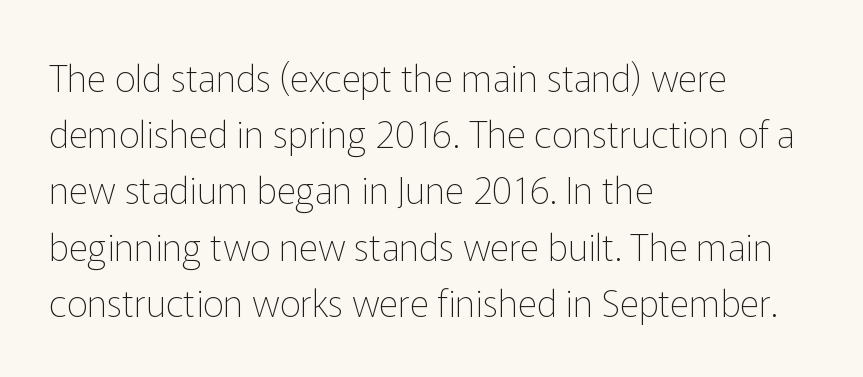
{"serif": "no", "italic": "no", "bold": "no", "weight": "thin", "width": "normal", "stroke_contrast": "low", "x_height": "medium", "monospaced": "no", "underline": "no", "align": "left", "line_spacing": "normal", "line_spacing_ratio": 1.52, "letter_spacing": "normal", "letter_spacing_em": 0.0, "glyph_px": 37}
